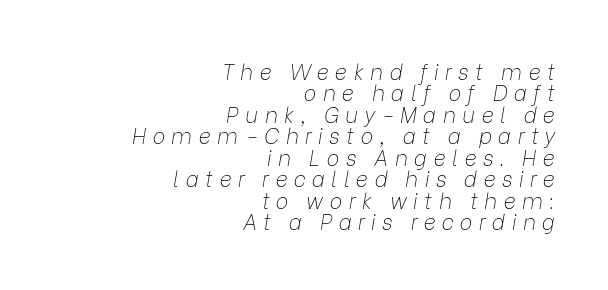
The image shows 21 px text type, italic (leaning right); set right-aligned, tight line spacing (1.02x), unusually wide letter spacing (+0.31 em), not underlined.
